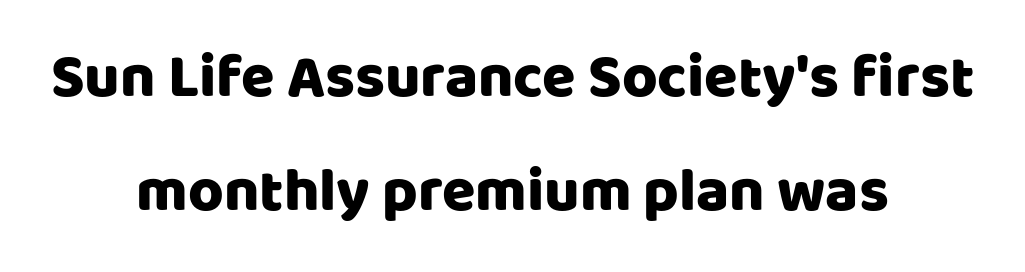
{"serif": "no", "italic": "no", "width": "normal", "stroke_contrast": "low", "x_height": "large", "monospaced": "no", "underline": "no", "align": "center", "line_spacing_ratio": 1.87, "letter_spacing": "normal", "letter_spacing_em": 0.0, "glyph_px": 61}
